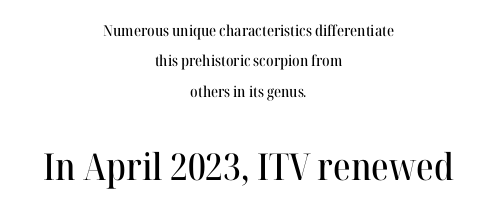
The image shows 37 px serif type, upright; set centered, loose line spacing (2.03x), normal letter spacing, not underlined; the second (bottom) block is 2.47x larger; high stroke contrast and a medium x-height.
